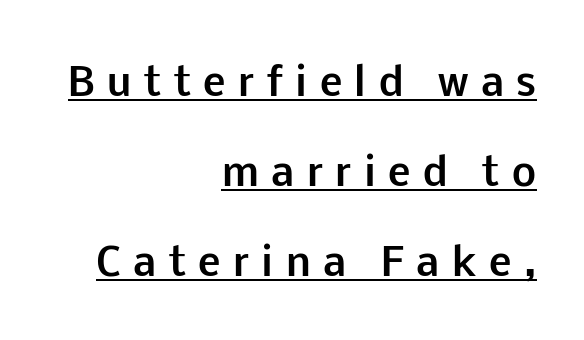
Q: Is the text bold? A: Yes.
Q: Is the text italic (slanted)? A: No, it is upright.
Q: Is the typeface a serif or a sans-serif typeface? A: Sans-serif.
Q: Is the text underlined? A: Yes.
Q: How is the paragraph aligned? A: Right-aligned.
Q: Is the spacing between letters normal or unusually wide? A: Unusually wide.
Q: Is the spacing between lines tight, normal or loose? A: Loose.
Q: Width (condensed, normal, or wide)? A: Normal.
Q: Stroke contrast? A: Low.
Q: x-height? A: Medium.
Q: Monospaced? A: No.
